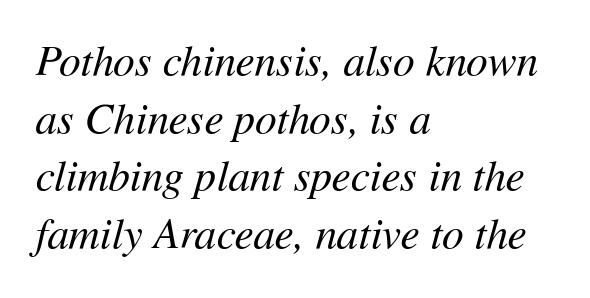
Q: Is the text bold? A: No.
Q: Is the text italic (slanted)? A: Yes, it leans right by about 11 degrees.
Q: Is the text underlined? A: No.
Q: How is the paragraph aligned? A: Left-aligned.
Q: Is the spacing between letters normal or unusually wide? A: Normal.
Q: Is the spacing between lines tight, normal or loose? A: Normal.
Q: Width (condensed, normal, or wide)? A: Normal.
Q: Stroke contrast? A: Medium.
Q: x-height? A: Medium.
Q: Monospaced? A: No.
